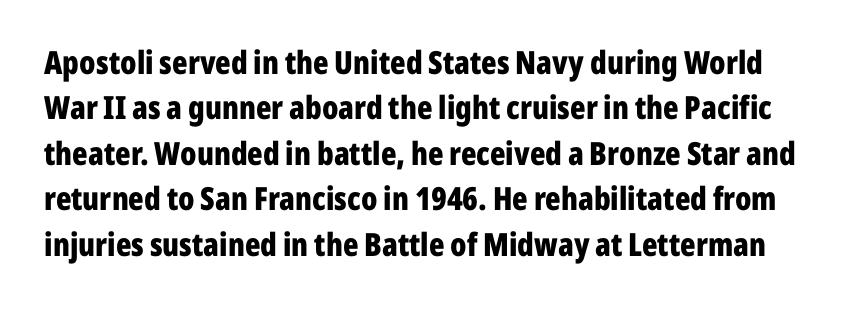
Words float on clear page, feet unadorned. If you drew a line through each stem, it would be perfectly vertical. Summary of weight: heavy, a full bold. Vertically, the passage feels balanced, rows spaced as you'd expect.
